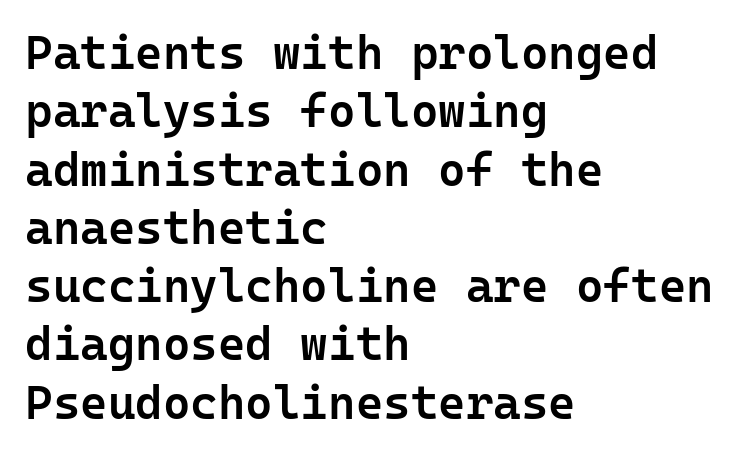
Q: Is the text bold? A: Semi-bold.
Q: Is the text italic (slanted)? A: No, it is upright.
Q: Is the typeface a serif or a sans-serif typeface? A: Sans-serif.
Q: Is the text underlined? A: No.
Q: How is the paragraph aligned? A: Left-aligned.
Q: Is the spacing between letters normal or unusually wide? A: Normal.
Q: Width (condensed, normal, or wide)? A: Normal.
Q: Stroke contrast? A: Low.
Q: x-height? A: Medium.
Q: Monospaced? A: Yes.
